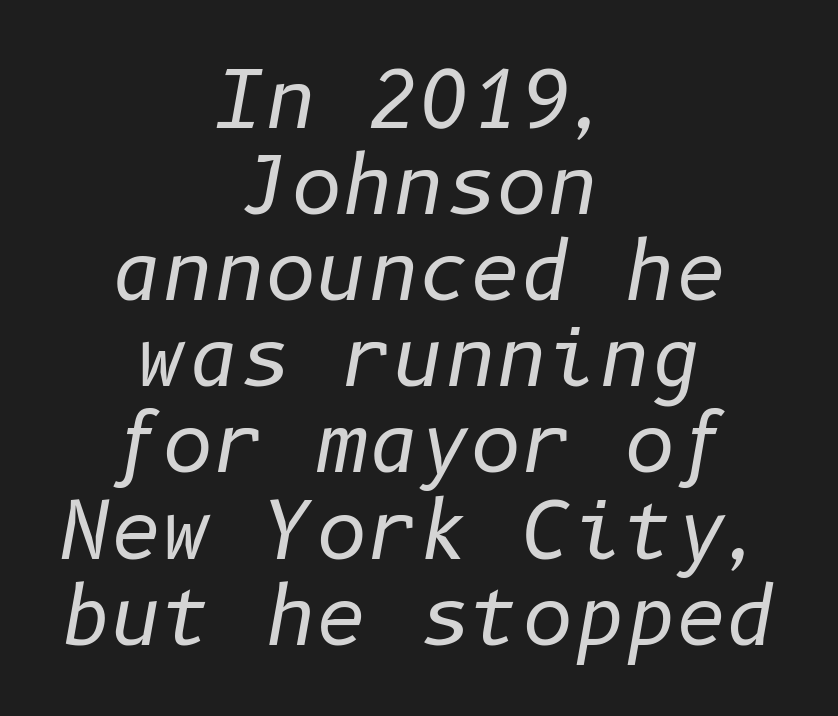
{"italic": "yes", "lean": "right", "slant_degrees": 10, "bold": "no", "weight": "regular", "width": "normal", "stroke_contrast": "low", "x_height": "medium", "underline": "no", "align": "center", "line_spacing": "tight", "line_spacing_ratio": 1.09, "letter_spacing": "normal", "letter_spacing_em": 0.0, "glyph_px": 79}
